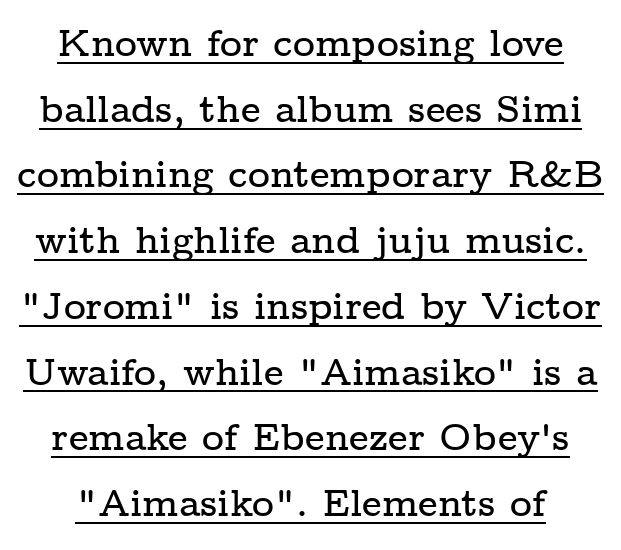
Q: Is the text italic (slanted)? A: No, it is upright.
Q: Is the typeface a serif or a sans-serif typeface? A: Serif.
Q: Is the text underlined? A: Yes.
Q: Is the spacing between letters normal or unusually wide? A: Normal.
Q: Width (condensed, normal, or wide)? A: Wide.
Q: Stroke contrast? A: Low.
Q: x-height? A: Medium.
Q: Monospaced? A: No.
